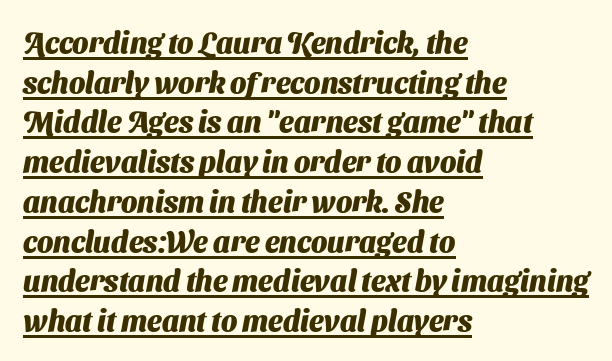
The image shows 29 px heavy sans-serif type; set left-aligned, normal line spacing (1.37x), normal letter spacing, underlined; medium stroke contrast and a medium x-height.
